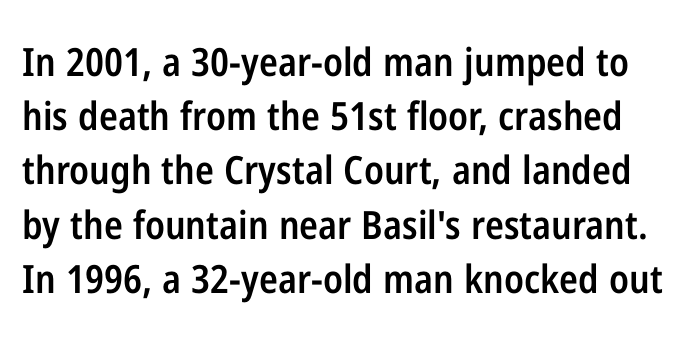
Q: Is the text bold? A: Semi-bold.
Q: Is the text italic (slanted)? A: No, it is upright.
Q: Is the typeface a serif or a sans-serif typeface? A: Sans-serif.
Q: Is the text underlined? A: No.
Q: Is the spacing between letters normal or unusually wide? A: Normal.
Q: Is the spacing between lines tight, normal or loose? A: Normal.
Q: Width (condensed, normal, or wide)? A: Condensed.
Q: Stroke contrast? A: Low.
Q: x-height? A: Medium.
Q: Monospaced? A: No.
